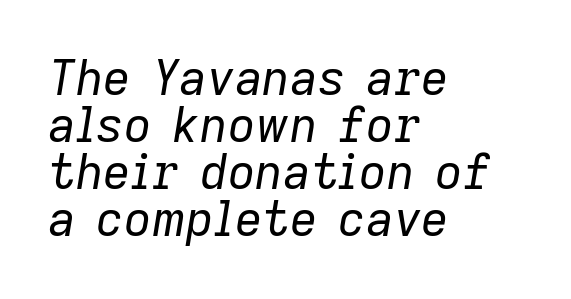
{"italic": "yes", "lean": "right", "slant_degrees": 9, "bold": "no", "weight": "regular", "width": "normal", "stroke_contrast": "low", "x_height": "medium", "monospaced": "no", "underline": "no", "align": "left", "line_spacing": "tight", "line_spacing_ratio": 0.98, "letter_spacing": "normal", "letter_spacing_em": 0.0, "glyph_px": 48}
